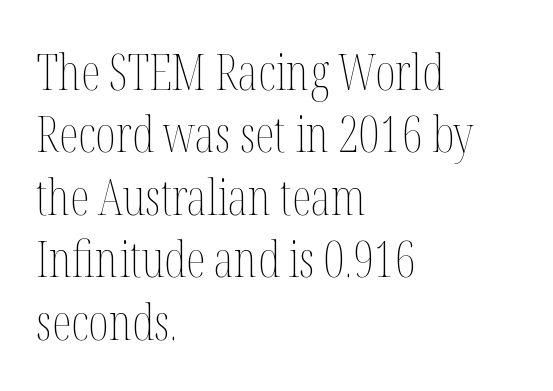
The image shows 50 px thin, condensed type, upright; set left-aligned, normal line spacing (1.25x), normal letter spacing, not underlined; medium stroke contrast and a medium x-height.
